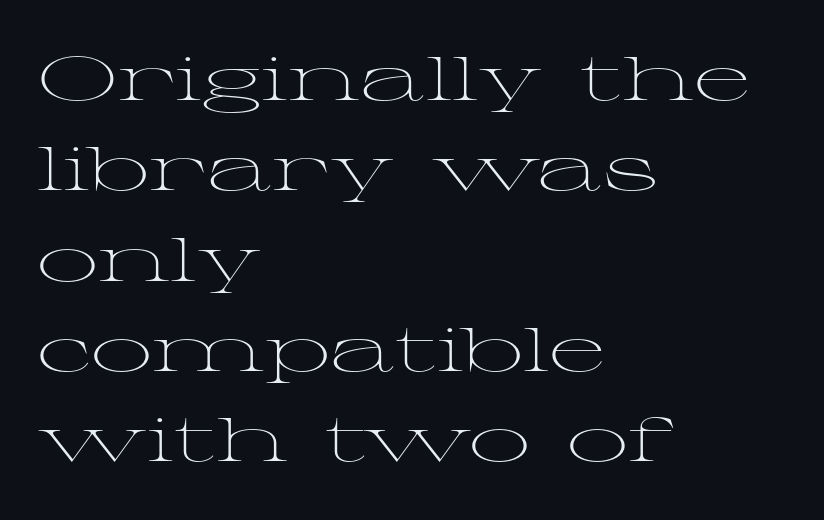
{"serif": "yes", "italic": "no", "bold": "no", "weight": "light", "width": "wide", "stroke_contrast": "medium", "x_height": "medium", "monospaced": "no", "underline": "no", "align": "left", "line_spacing": "normal", "line_spacing_ratio": 1.48, "letter_spacing": "normal", "letter_spacing_em": 0.0, "glyph_px": 61}
